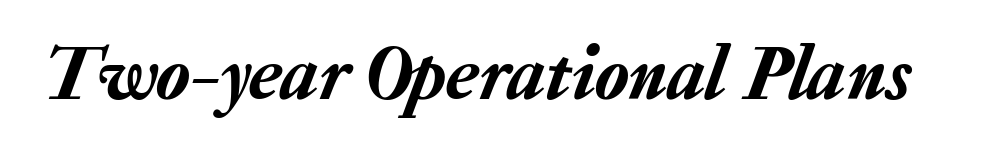
{"italic": "yes", "lean": "right", "slant_degrees": 20, "width": "normal", "stroke_contrast": "low", "x_height": "medium", "monospaced": "no", "underline": "no", "letter_spacing": "normal", "letter_spacing_em": 0.0, "glyph_px": 78}
